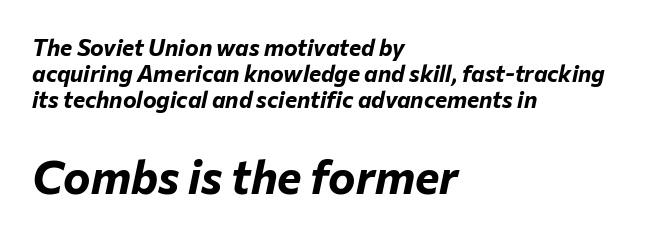
Q: Is the text bold? A: Yes.
Q: Is the text italic (slanted)? A: Yes, it leans right by about 12 degrees.
Q: Is the text underlined? A: No.
Q: How is the paragraph aligned? A: Left-aligned.
Q: Is the spacing between letters normal or unusually wide? A: Normal.
Q: Is the spacing between lines tight, normal or loose? A: Tight.
Q: Which block of text is set in a larger size, the first (top) or the second (bottom)? A: The second (bottom) one.
Q: Width (condensed, normal, or wide)? A: Normal.
Q: Stroke contrast? A: Low.
Q: x-height? A: Medium.
Q: Monospaced? A: No.
